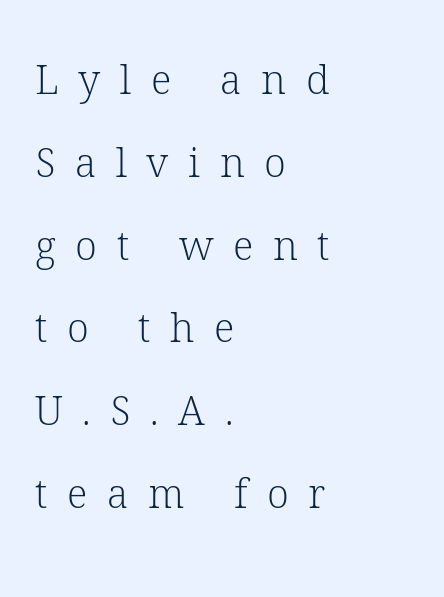
The image shows 40 px light serif type, upright; set left-aligned, loose line spacing (2.07x), unusually wide letter spacing (+0.49 em), not underlined; low stroke contrast and a medium x-height.
